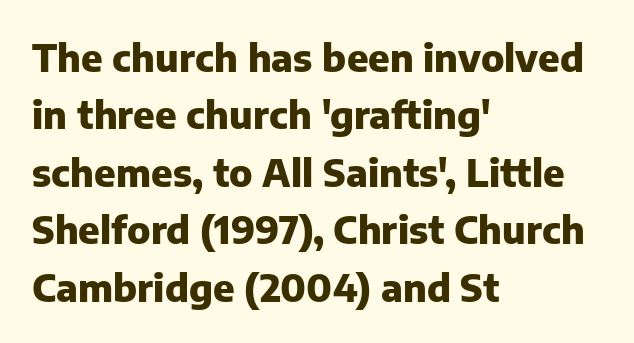
The image shows 38 px heavy sans-serif type, upright; set left-aligned, normal line spacing (1.51x), normal letter spacing, not underlined; low stroke contrast and a medium x-height.
